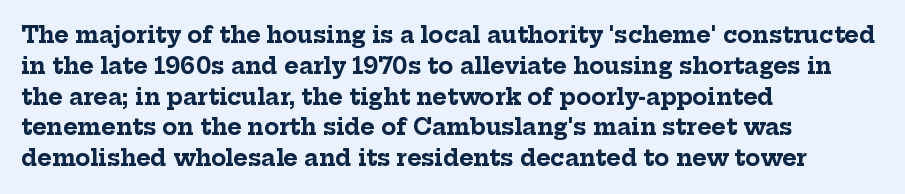
The image shows 22 px bold type, upright; set left-aligned, normal line spacing (1.4x), normal letter spacing, not underlined.
